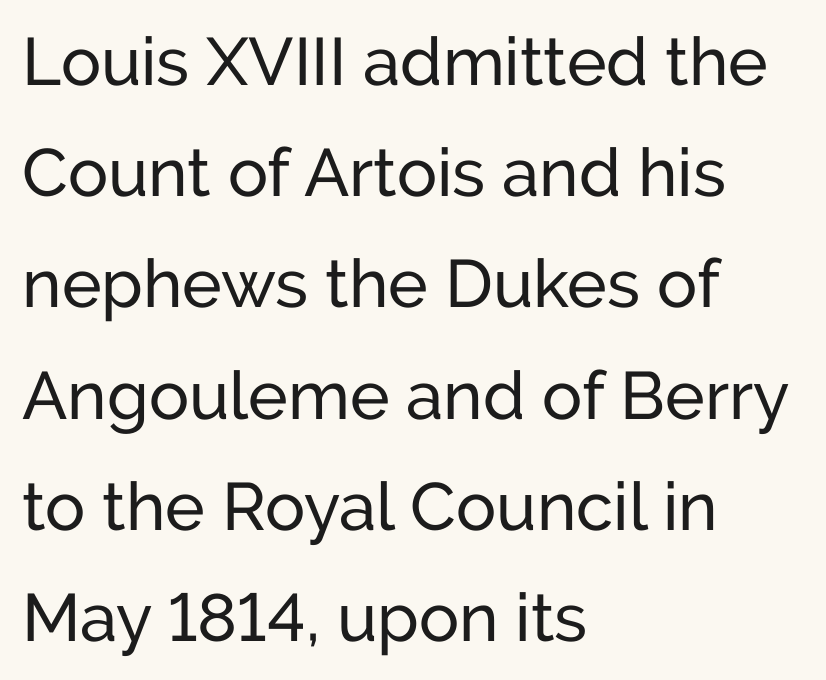
Q: Is the text bold? A: No.
Q: Is the text italic (slanted)? A: No, it is upright.
Q: Is the typeface a serif or a sans-serif typeface? A: Sans-serif.
Q: Is the text underlined? A: No.
Q: How is the paragraph aligned? A: Left-aligned.
Q: Is the spacing between letters normal or unusually wide? A: Normal.
Q: Is the spacing between lines tight, normal or loose? A: Normal.
Q: Width (condensed, normal, or wide)? A: Normal.
Q: Stroke contrast? A: Low.
Q: x-height? A: Medium.
Q: Monospaced? A: No.
